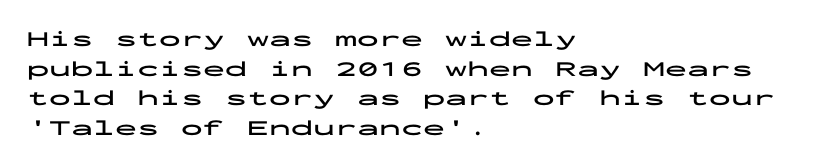
{"italic": "no", "bold": "yes", "underline": "no", "align": "left", "line_spacing": "normal", "line_spacing_ratio": 1.35, "letter_spacing": "normal", "letter_spacing_em": 0.0, "glyph_px": 22}
